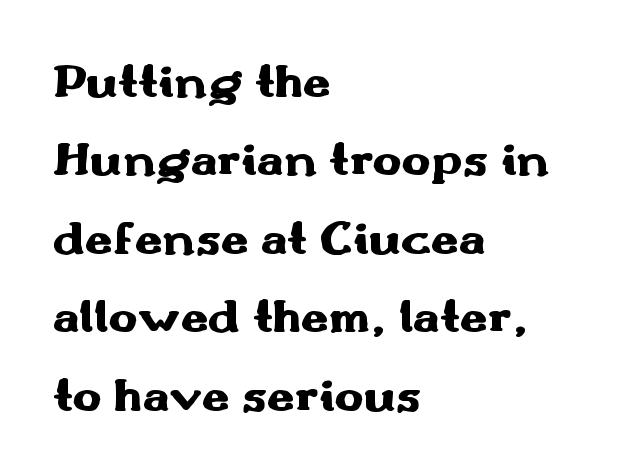
Normally led — the rows are evenly, conventionally spaced. Do the characters align in a grid? No, the font is proportional. Note: no serifs on the glyphs. Summary of weight: heavy, a full bold. The lettering holds an erect, upright posture throughout.
